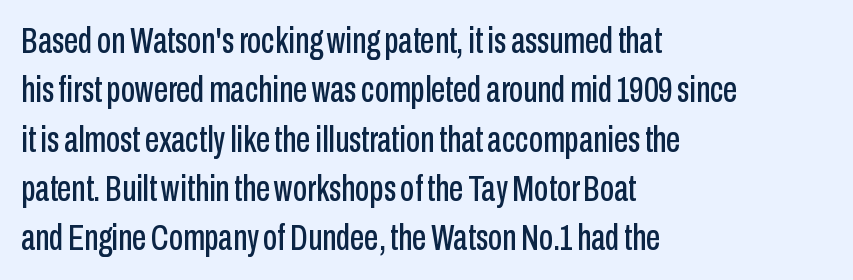
{"serif": "no", "italic": "no", "width": "condensed", "stroke_contrast": "low", "x_height": "medium", "monospaced": "no", "underline": "no", "align": "left", "line_spacing": "normal", "line_spacing_ratio": 1.37, "letter_spacing": "normal", "letter_spacing_em": 0.0, "glyph_px": 36}
